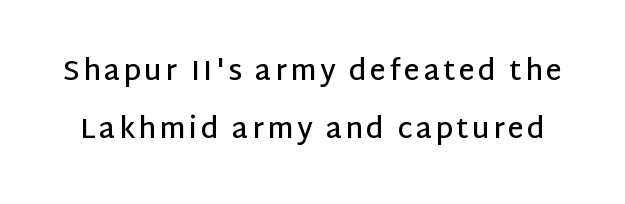
{"serif": "no", "italic": "no", "bold": "semi", "weight": "semibold", "width": "normal", "stroke_contrast": "low", "x_height": "large", "monospaced": "no", "underline": "no", "line_spacing": "loose", "line_spacing_ratio": 2.07, "glyph_px": 28}
